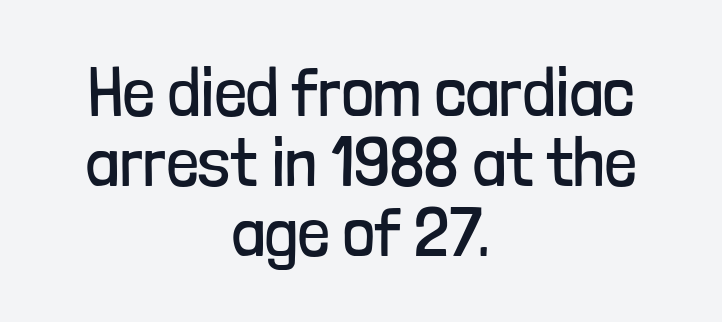
{"serif": "no", "italic": "no", "bold": "no", "weight": "regular", "width": "condensed", "stroke_contrast": "low", "x_height": "medium", "monospaced": "no", "underline": "no", "align": "center", "line_spacing": "tight", "line_spacing_ratio": 1.0, "letter_spacing": "normal", "letter_spacing_em": 0.0, "glyph_px": 70}
